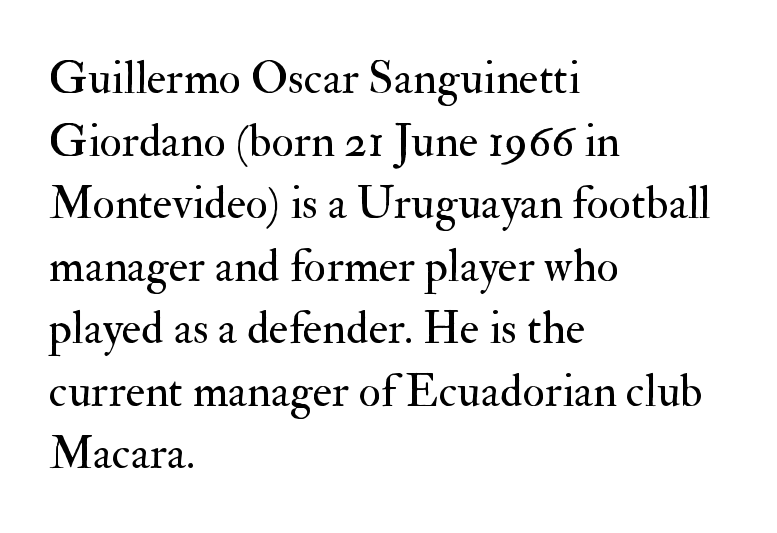
{"serif": "yes", "italic": "no", "bold": "no", "weight": "regular", "width": "normal", "stroke_contrast": "medium", "x_height": "small", "monospaced": "no", "underline": "no", "align": "left", "line_spacing": "normal", "line_spacing_ratio": 1.36, "letter_spacing": "normal", "letter_spacing_em": 0.0, "glyph_px": 46}
